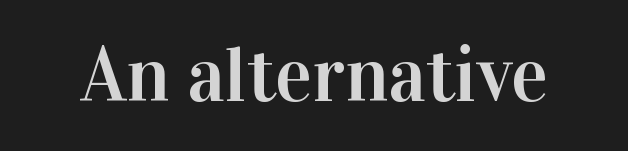
{"serif": "yes", "italic": "no", "width": "normal", "stroke_contrast": "high", "x_height": "medium", "monospaced": "no", "underline": "no", "letter_spacing": "normal", "letter_spacing_em": 0.0, "glyph_px": 77}
